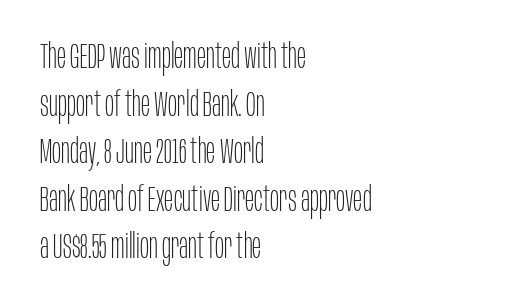
The passage shown is typed in a proportional face where columns would drift. The lettering holds an erect, upright posture throughout. This sample keeps an unexceptional amount of space between lines. Heaviness? Minimal to ordinary, like unemphasized prose. In terms of letterspacing, this is plain default setting.
